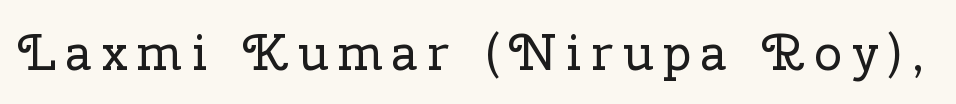
{"serif": "yes", "italic": "no", "bold": "no", "weight": "regular", "width": "normal", "stroke_contrast": "low", "x_height": "medium", "monospaced": "no", "underline": "no", "letter_spacing": "wide", "letter_spacing_em": 0.2, "glyph_px": 50}
